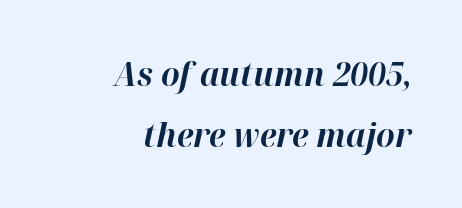
{"italic": "yes", "lean": "right", "slant_degrees": 12, "bold": "yes", "weight": "bold", "width": "normal", "stroke_contrast": "high", "x_height": "medium", "monospaced": "no", "underline": "no", "align": "right", "line_spacing_ratio": 1.86, "letter_spacing": "normal", "letter_spacing_em": 0.0, "glyph_px": 33}
